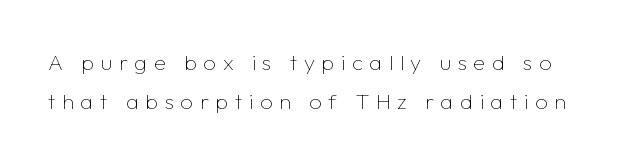
This sample uses an upright cut, with every glyph sitting square on the baseline. The rendering inserts visible extra space after every character. Clear beneath every line of the passage. The weight tops out at a normal text grade.
